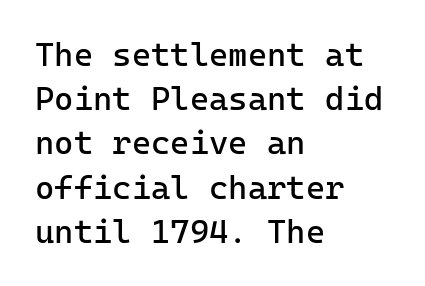
Caption: standard tracking, unaltered. Letterform terminals end flat and unadorned throughout the passage. The rag falls on the right side of this text block. The foot of each line stays bare and open. Monospaced: the letters line up in strict vertical columns. The line-height multiplier appears to be the usual default.
